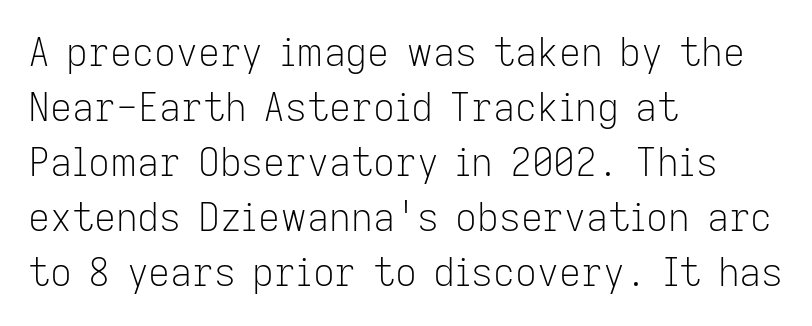
Q: Is the text bold? A: No.
Q: Is the text italic (slanted)? A: No, it is upright.
Q: Is the typeface a serif or a sans-serif typeface? A: Sans-serif.
Q: Is the text underlined? A: No.
Q: How is the paragraph aligned? A: Left-aligned.
Q: Is the spacing between letters normal or unusually wide? A: Normal.
Q: Is the spacing between lines tight, normal or loose? A: Normal.
Q: Width (condensed, normal, or wide)? A: Normal.
Q: Stroke contrast? A: Low.
Q: x-height? A: Medium.
Q: Monospaced? A: No.
